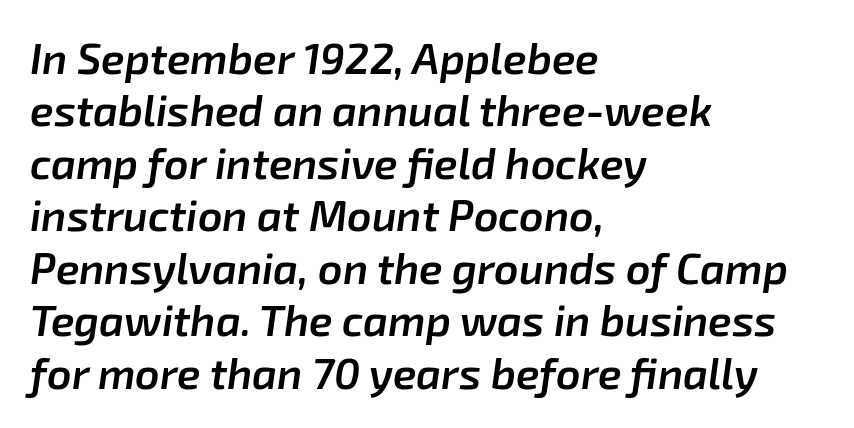
The image shows 43 px semibold type, italic (leaning right); set left-aligned, line spacing 1.22x, normal letter spacing, not underlined; low stroke contrast and a medium x-height.
